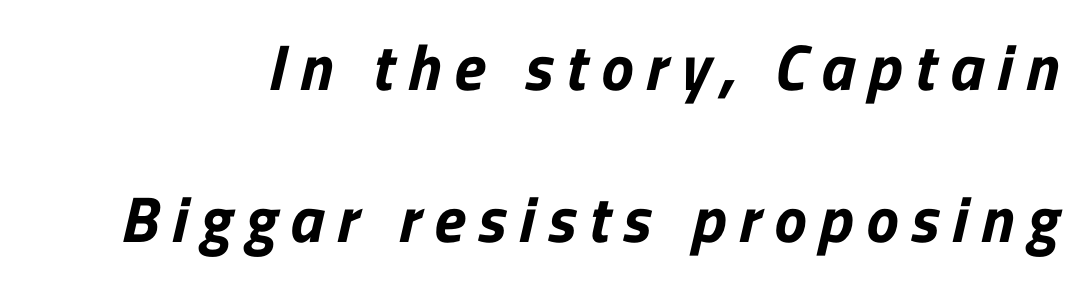
{"serif": "no", "width": "normal", "stroke_contrast": "low", "x_height": "medium", "monospaced": "no", "underline": "no", "line_spacing": "loose", "line_spacing_ratio": 2.34, "letter_spacing": "wide", "letter_spacing_em": 0.2, "glyph_px": 65}
